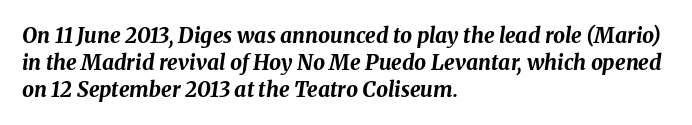
The characters look thick and weighty, a clear bold. Between one letter and the next there's only the usual sliver of space. Italic: yes, the glyphs are oblique. The space between consecutive lines is moderate. Quick note: underline off.
